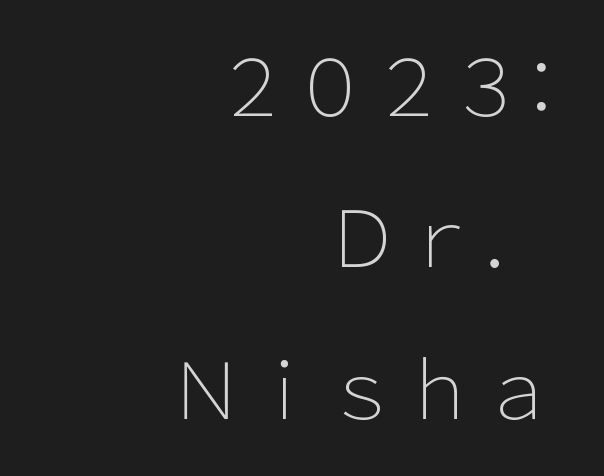
Q: Is the text bold? A: No.
Q: Is the text italic (slanted)? A: No, it is upright.
Q: Is the typeface a serif or a sans-serif typeface? A: Sans-serif.
Q: Is the text underlined? A: No.
Q: How is the paragraph aligned? A: Right-aligned.
Q: Is the spacing between letters normal or unusually wide? A: Normal.
Q: Is the spacing between lines tight, normal or loose? A: Loose.
Q: Width (condensed, normal, or wide)? A: Normal.
Q: Stroke contrast? A: Low.
Q: x-height? A: Medium.
Q: Monospaced? A: No.
